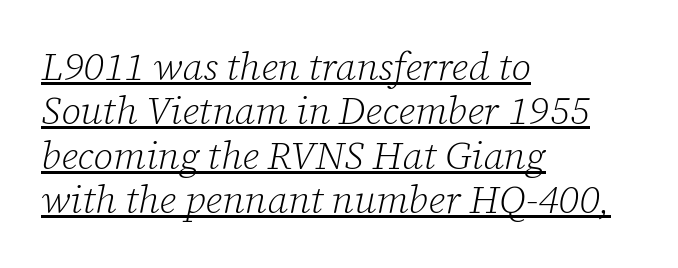
The image shows 39 px light serif type, italic (leaning right); set left-aligned, tight line spacing (1.14x), normal letter spacing, underlined; low stroke contrast and a medium x-height.
